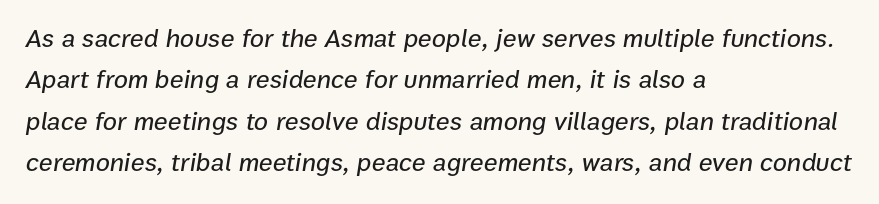
Q: Is the text italic (slanted)? A: Yes, it leans right by about 9 degrees.
Q: Is the text underlined? A: No.
Q: How is the paragraph aligned? A: Left-aligned.
Q: Is the spacing between letters normal or unusually wide? A: Normal.
Q: Is the spacing between lines tight, normal or loose? A: Normal.
